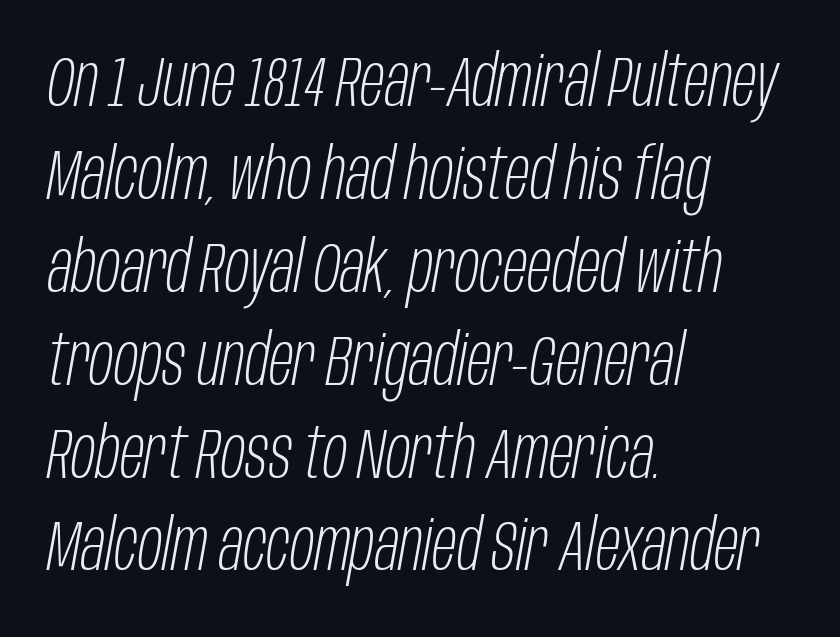
{"italic": "yes", "lean": "right", "slant_degrees": 10, "bold": "no", "weight": "light", "width": "condensed", "stroke_contrast": "low", "x_height": "large", "monospaced": "no", "underline": "no", "align": "left", "line_spacing": "normal", "line_spacing_ratio": 1.29, "letter_spacing": "normal", "letter_spacing_em": 0.0, "glyph_px": 72}
